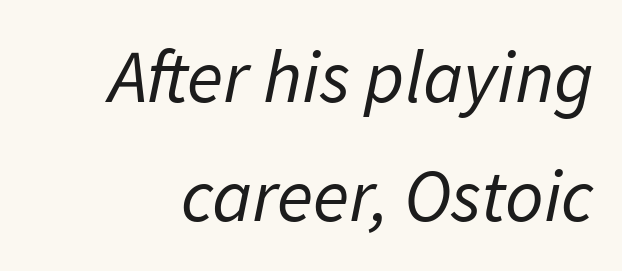
The image shows 75 px regular-weight sans-serif type; set normal line spacing (1.59x), normal letter spacing, not underlined; low stroke contrast and a medium x-height.
